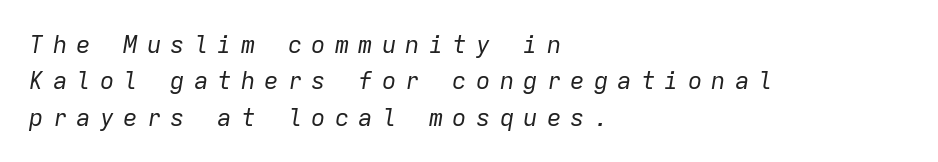
A bare baseline throughout the passage. Is the type slanted? Yes — the strokes lean at a clear angle. The typesetter chose a ragged-right arrangement here. Does the leading feel generous? No, just average.
